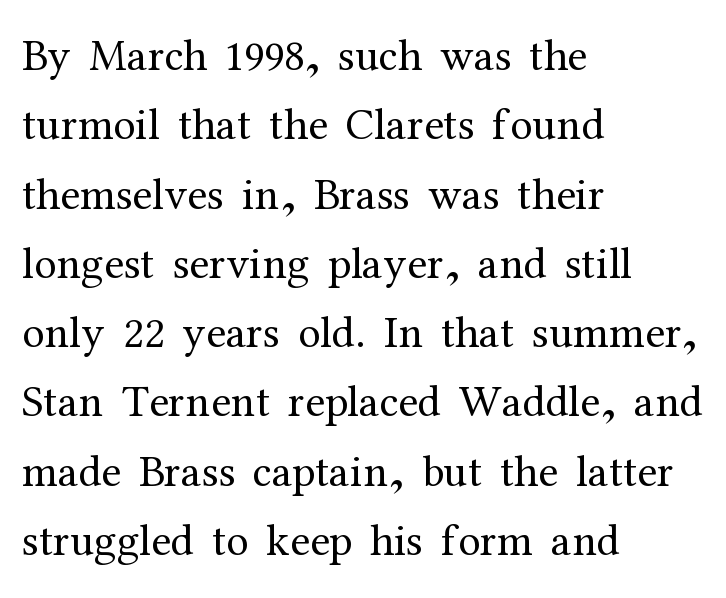
The image shows 45 px regular-weight serif type, upright; set left-aligned, normal line spacing (1.54x), normal letter spacing, not underlined; medium stroke contrast and a medium x-height.
